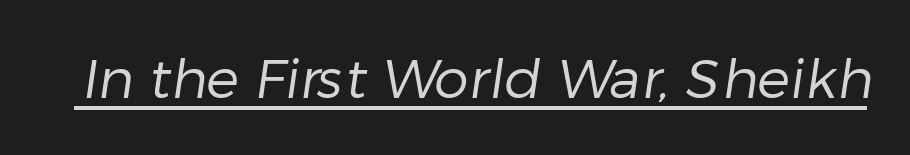
Q: Is the text bold? A: No.
Q: Is the typeface a serif or a sans-serif typeface? A: Sans-serif.
Q: Is the text underlined? A: Yes.
Q: Is the spacing between letters normal or unusually wide? A: Normal.
Q: Width (condensed, normal, or wide)? A: Normal.
Q: Stroke contrast? A: Low.
Q: x-height? A: Medium.
Q: Monospaced? A: No.
